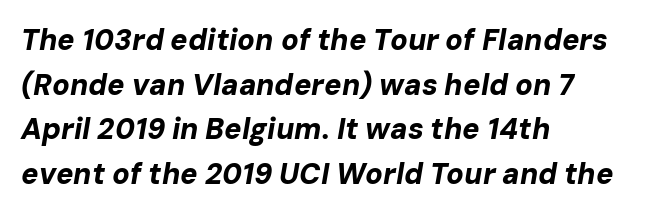
Q: Is the text bold? A: Yes.
Q: Is the text italic (slanted)? A: Yes, it leans right by about 10 degrees.
Q: Is the text underlined? A: No.
Q: How is the paragraph aligned? A: Left-aligned.
Q: Is the spacing between letters normal or unusually wide? A: Normal.
Q: Is the spacing between lines tight, normal or loose? A: Normal.
Q: Width (condensed, normal, or wide)? A: Normal.
Q: Stroke contrast? A: Low.
Q: x-height? A: Medium.
Q: Monospaced? A: No.
